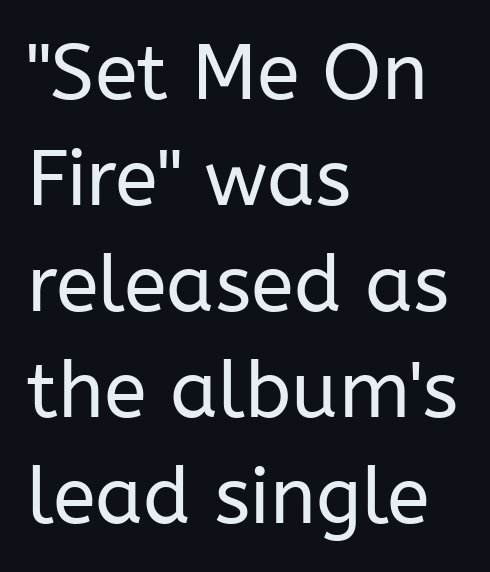
Italic? Not at all — the glyphs are vertical. You could call the tracking neutral — neither tight nor loose. Does the copy run flush right? No — it runs flush left. I'd call this a sans setting — the letters go barefoot.
